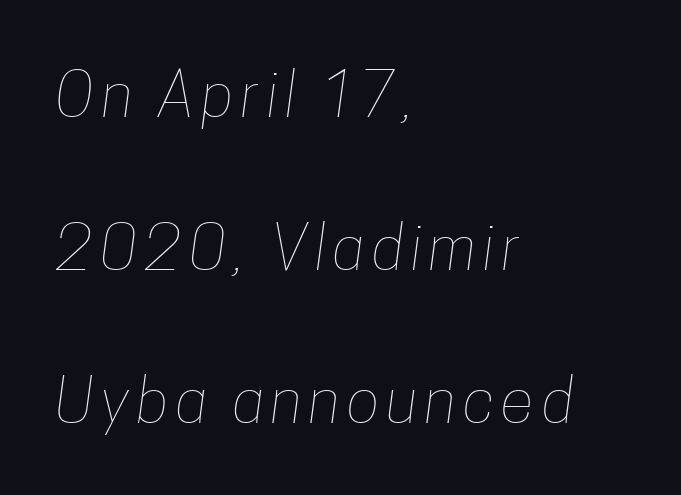
The image shows 62 px thin, condensed type; set left-aligned, loose line spacing (2.47x), not underlined; low stroke contrast and a medium x-height.
